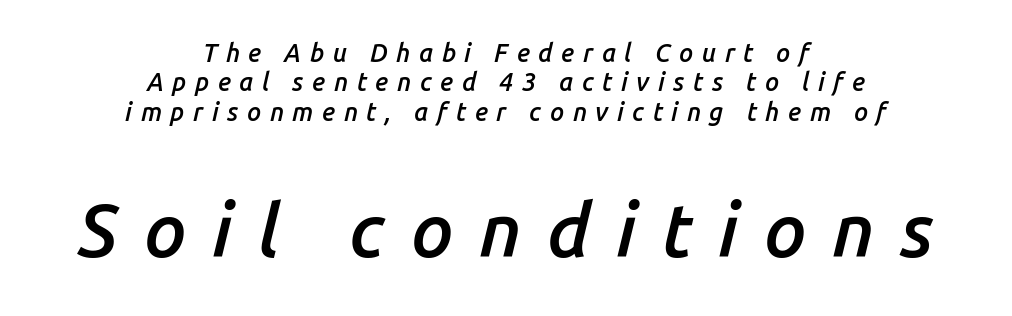
The image shows 75 px semibold type, italic (leaning right); set centered, line spacing 1.18x, unusually wide letter spacing (+0.34 em), not underlined; the second (bottom) block is 3.0x larger; low stroke contrast and a medium x-height.
